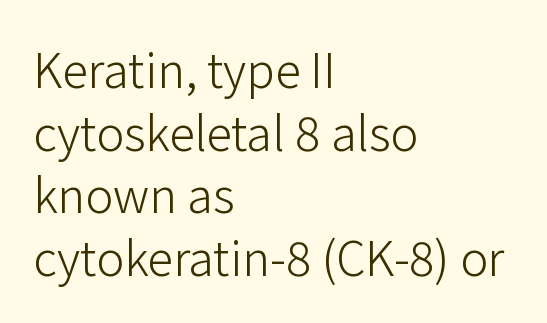
Bold? No — there's no thickening of the strokes. Quick note: underline off. Whoever set this chose a conventional vertical rhythm. The font family rendered here belongs to the sans-serif group. All the whitespace from short lines collects on the right. Tall strokes in this sample are plumb rather than angled.
